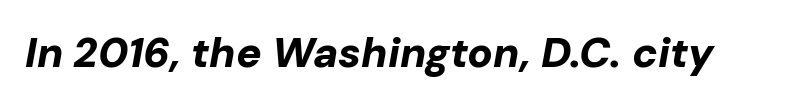
The image shows 42 px bold type, italic (leaning right); set normal letter spacing, not underlined; low stroke contrast and a medium x-height.
